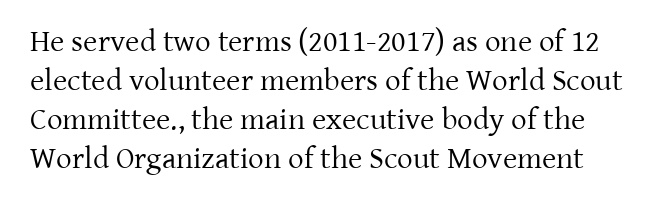
Tracking value appears to be zero — textbook default spacing. This rendering features lettering with no underline. This sample uses a serif face. A normal amount of white space separates one row of letters from the next. Here the designer chose a conventional face with non-uniform glyph widths.
